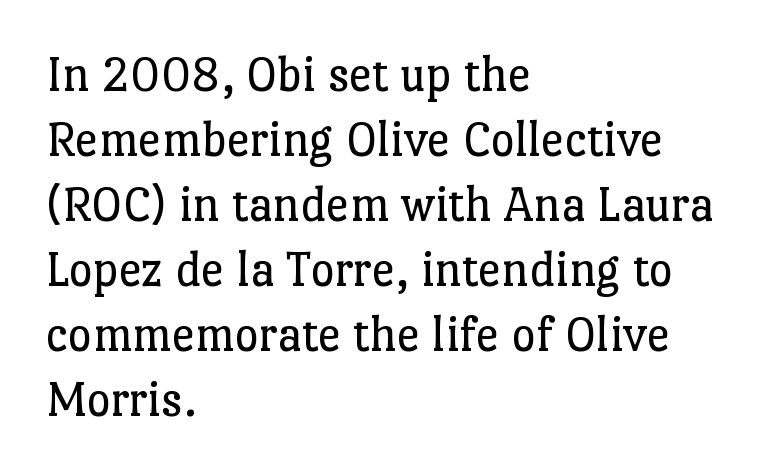
Q: Is the text bold? A: No.
Q: Is the text italic (slanted)? A: No, it is upright.
Q: Is the typeface a serif or a sans-serif typeface? A: Serif.
Q: Is the text underlined? A: No.
Q: How is the paragraph aligned? A: Left-aligned.
Q: Is the spacing between letters normal or unusually wide? A: Normal.
Q: Is the spacing between lines tight, normal or loose? A: Normal.
Q: Width (condensed, normal, or wide)? A: Normal.
Q: Stroke contrast? A: Low.
Q: x-height? A: Medium.
Q: Monospaced? A: No.
